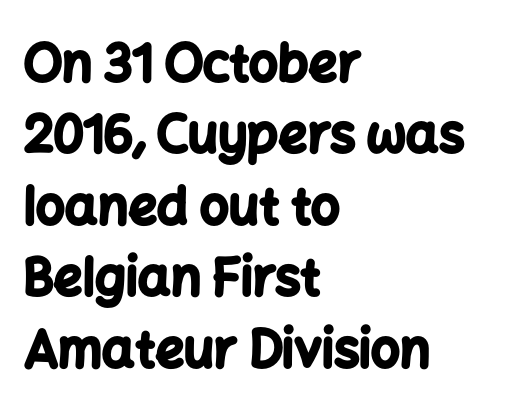
Style check: upright. Looks like regular typesetting: each glyph gets only the width it needs. One glance says typical: line gaps are just what's usual. This sample uses plain, unmodified letter spacing. Bare-footed words on every line. One-word summary of the alignment: left.
